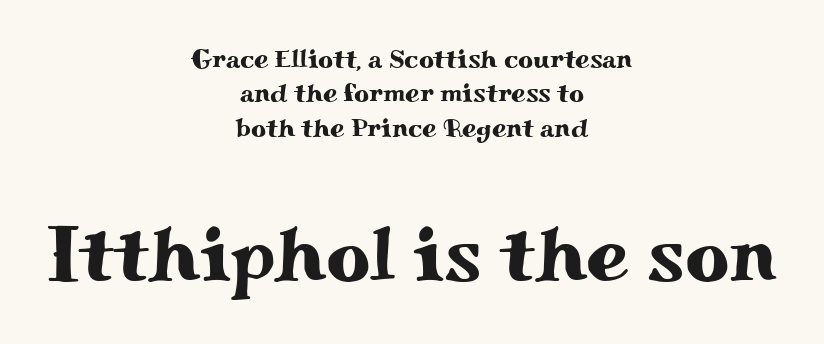
Q: Is the text italic (slanted)? A: No, it is upright.
Q: Is the typeface a serif or a sans-serif typeface? A: Serif.
Q: Is the text underlined? A: No.
Q: How is the paragraph aligned? A: Centered.
Q: Is the spacing between letters normal or unusually wide? A: Normal.
Q: Is the spacing between lines tight, normal or loose? A: Normal.
Q: Which block of text is set in a larger size, the first (top) or the second (bottom)? A: The second (bottom) one.
Q: Width (condensed, normal, or wide)? A: Wide.
Q: Stroke contrast? A: Medium.
Q: x-height? A: Small.
Q: Monospaced? A: No.
